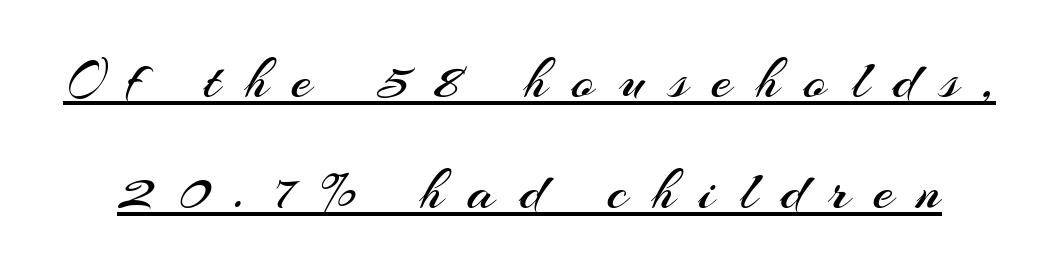
The image shows 58 px regular-weight sans-serif type; set loose line spacing (1.92x), unusually wide letter spacing (+0.42 em), underlined; medium stroke contrast and a small x-height.
